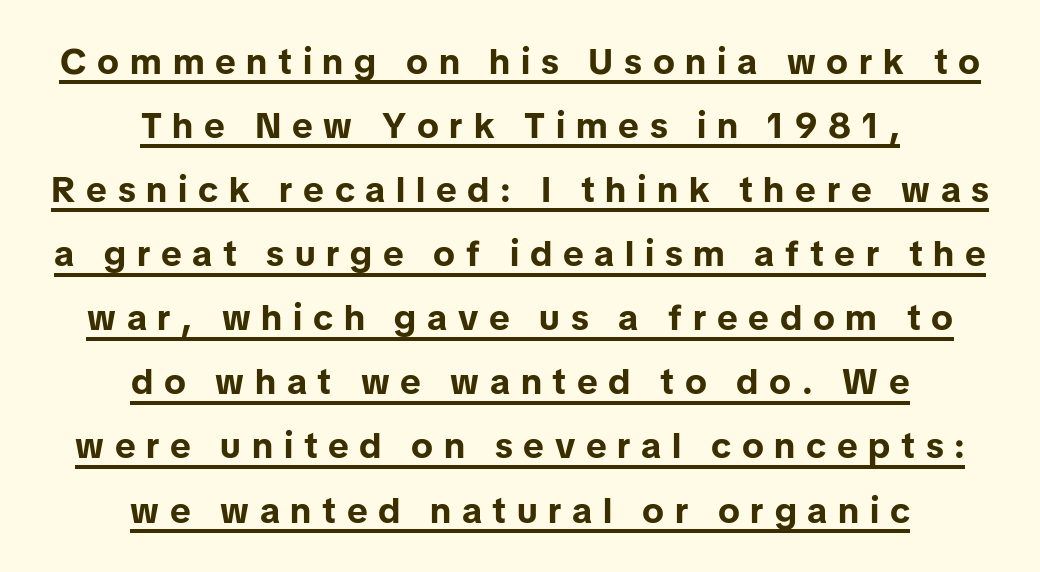
You can tell it's not italic because the verticals are truly vertical. Strokes here are thick enough to call this a true bold. Reading down the block, each line starts at a different indent, mirrored at its end. Caption: lettering with a line underneath. A sans-serif font was chosen for this passage. Caption: expanded tracking, letters set apart.
